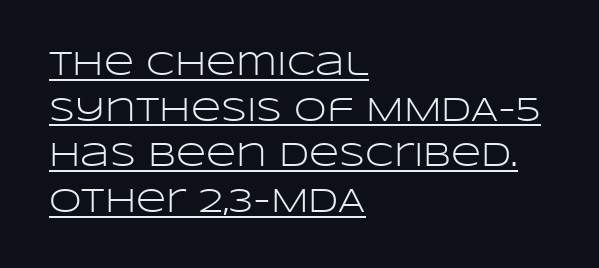
Summary of vertical rhythm: regular, with standard interline spacing. The passage shown is underscored from start to finish. The rendering keeps characters at their native spacing. What kind of face is this? One without serifs — a sans. The letters advance in unequal steps, a hallmark of proportional type.
